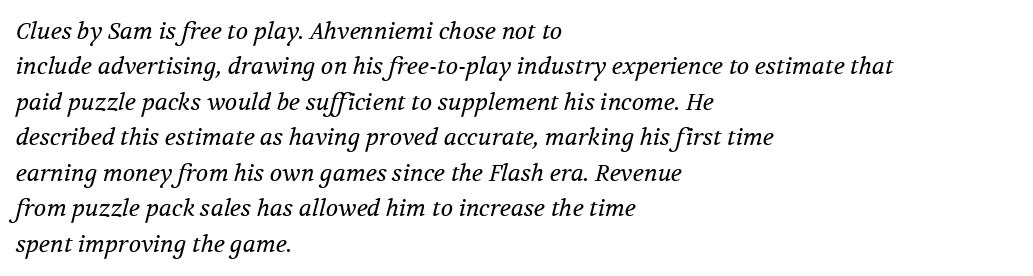
These lines stack with their left ends in a neat column. Honestly, the letter spacing is just normal — you wouldn't notice it. The space directly below the letters is spotless. The typesetting does not lean heavy: it is not bold. The passage shown stacks its lines at a standard gap.
